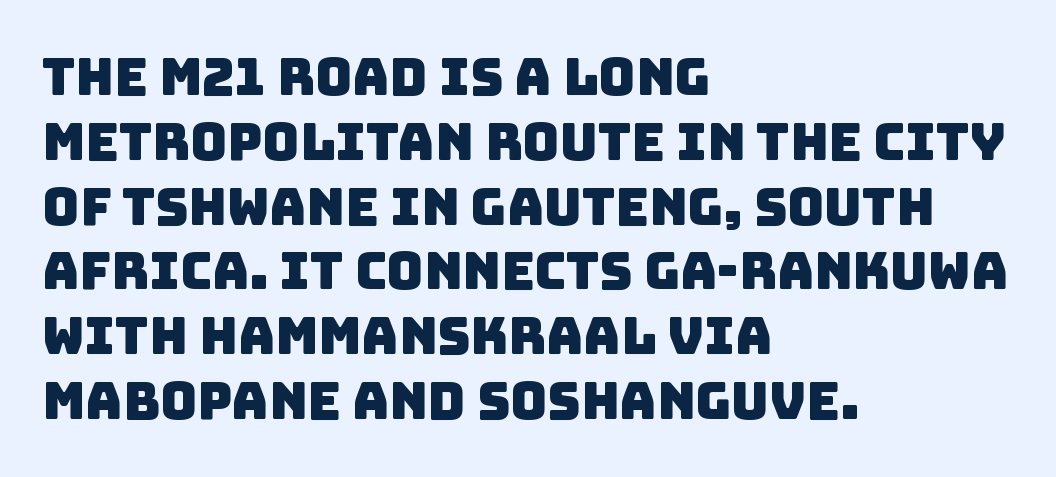
These lines are composed in type without serifs. Honestly, the letter spacing is just normal — you wouldn't notice it. Varying glyph widths throughout — classic text-font behaviour. If you measured baseline to baseline, you'd find a middling distance. The rag falls on the right side of this text block.
